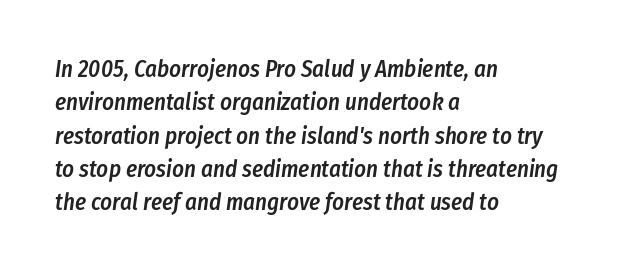
The image shows 23 px text type, italic (leaning right); set left-aligned, normal line spacing (1.45x), normal letter spacing, not underlined.
